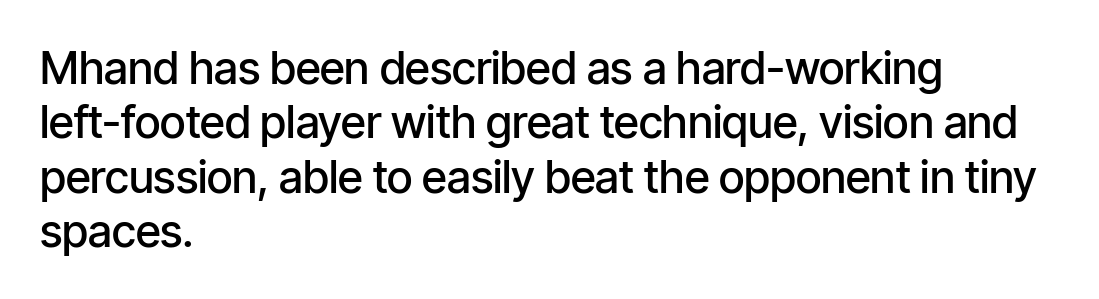
{"serif": "no", "italic": "no", "bold": "semi", "weight": "semibold", "width": "condensed", "stroke_contrast": "low", "x_height": "medium", "monospaced": "no", "underline": "no", "align": "left", "line_spacing_ratio": 1.21, "letter_spacing": "normal", "letter_spacing_em": 0.0, "glyph_px": 45}
